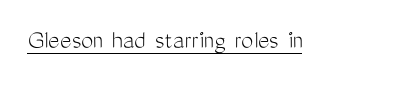
The image shows 27 px text type, upright; set normal letter spacing, underlined.
